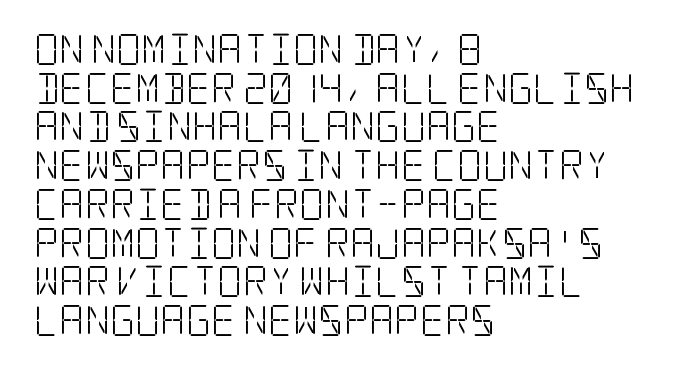
Q: Is the text bold? A: No.
Q: Is the text italic (slanted)? A: No, it is upright.
Q: Is the typeface a serif or a sans-serif typeface? A: Serif.
Q: Is the text underlined? A: No.
Q: How is the paragraph aligned? A: Left-aligned.
Q: Is the spacing between letters normal or unusually wide? A: Normal.
Q: Is the spacing between lines tight, normal or loose? A: Normal.
Q: Width (condensed, normal, or wide)? A: Condensed.
Q: Stroke contrast? A: Low.
Q: x-height? A: Large.
